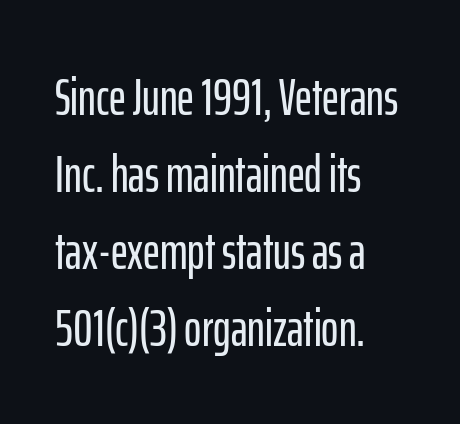
The line-height multiplier appears to be the usual default. Designer's note — italics off, roman on. A sans-serif font was chosen for this passage. Horizontally, the lines are justified to the leading edge only. Proportional: the letters do not fall into vertical columns. The gaps between neighbouring characters are ordinary and unremarkable.
